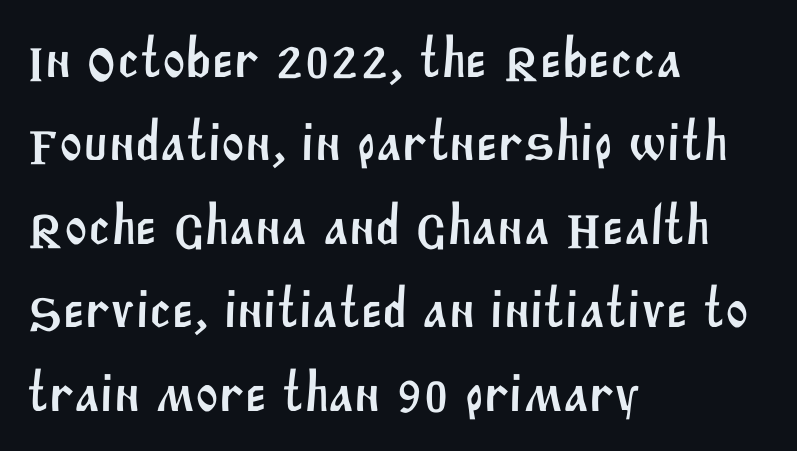
Q: Is the typeface a serif or a sans-serif typeface? A: Sans-serif.
Q: Is the text underlined? A: No.
Q: How is the paragraph aligned? A: Left-aligned.
Q: Is the spacing between letters normal or unusually wide? A: Normal.
Q: Is the spacing between lines tight, normal or loose? A: Normal.
Q: Width (condensed, normal, or wide)? A: Normal.
Q: Stroke contrast? A: Medium.
Q: x-height? A: Large.
Q: Monospaced? A: No.
